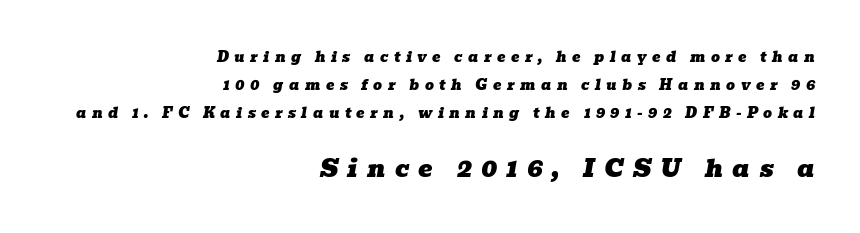
Compared with a flush-left layout, this one pins lines to the opposite, right side. Quick note: interline space is abundant. Every character sits at an angle, as italics do. Nobody drew a line under any word here. Inter-character spacing is expanded well beyond the font's built-in metrics. Which chunk is bigger? The second one — the bottom block dwarfs the top.
